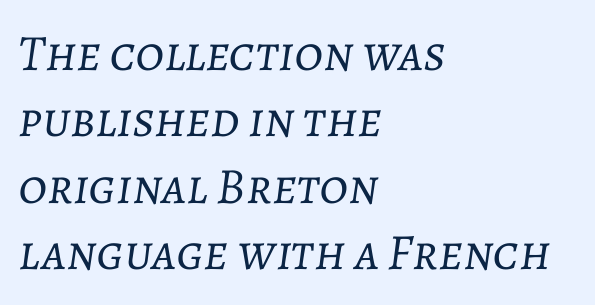
The image shows 51 px light type, italic (leaning right); set left-aligned, normal line spacing (1.3x), normal letter spacing, not underlined; low stroke contrast and a medium x-height.
